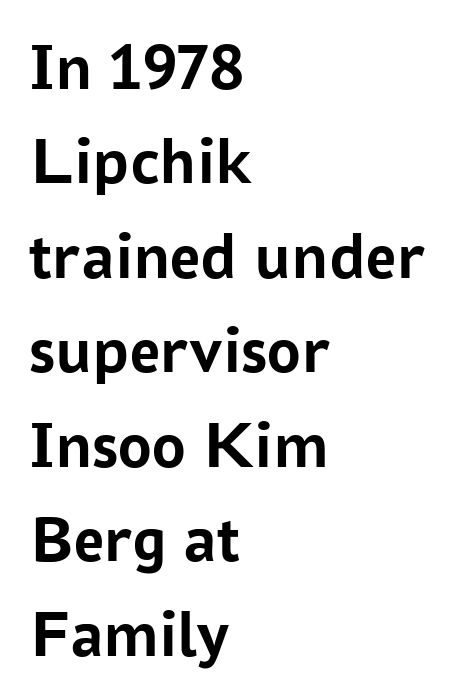
{"serif": "no", "italic": "no", "bold": "yes", "weight": "semibold", "width": "normal", "stroke_contrast": "low", "x_height": "medium", "monospaced": "no", "underline": "no", "align": "left", "line_spacing": "normal", "line_spacing_ratio": 1.41, "letter_spacing": "normal", "letter_spacing_em": 0.0, "glyph_px": 67}
